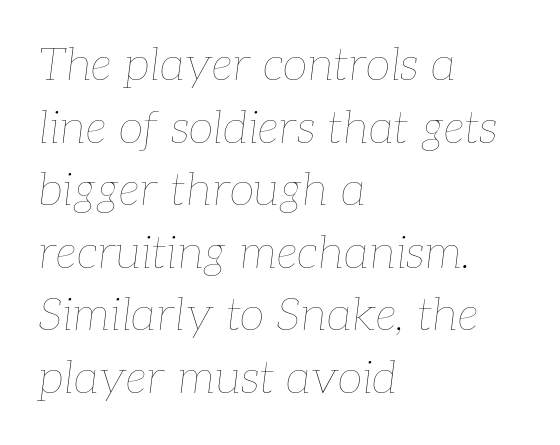
The image shows 46 px thin type, italic (leaning right); set left-aligned, normal line spacing (1.36x), normal letter spacing, not underlined; low stroke contrast and a medium x-height.
